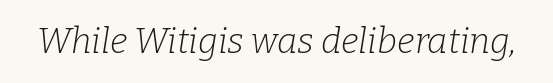
{"serif": "yes", "italic": "yes", "lean": "right", "slant_degrees": 9, "bold": "no", "weight": "light", "width": "normal", "stroke_contrast": "low", "x_height": "medium", "monospaced": "no", "underline": "no", "letter_spacing": "normal", "letter_spacing_em": 0.0, "glyph_px": 35}
